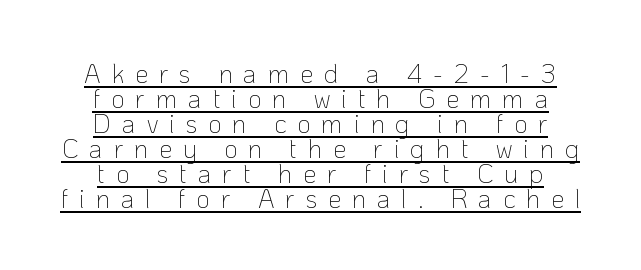
The image shows 26 px text type, upright; set tight line spacing (0.96x), unusually wide letter spacing (+0.42 em), underlined.
